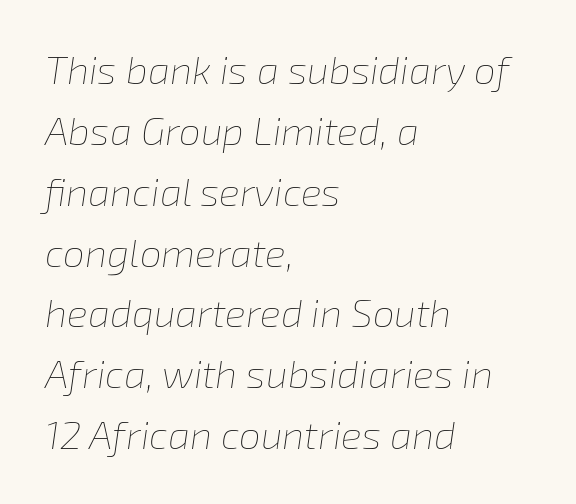
This sample is left-justified, so line endings fall wherever the words run out. There is no visible air inserted between adjacent glyphs. Stroke thickness stays within the range of a standard reading face or lighter. Does the lettering tilt? It does — this is italic.
